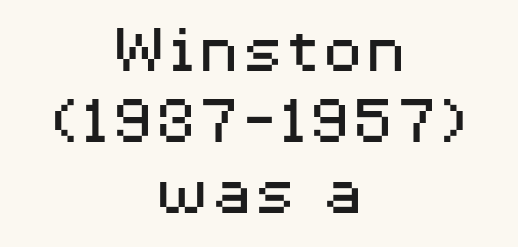
The image shows 71 px regular-weight, wide sans-serif type, upright; set centered, tight line spacing (1.0x), normal letter spacing, not underlined; medium stroke contrast and a medium x-height.
